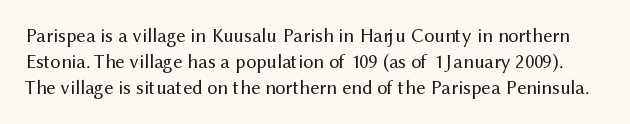
No heavy texture on the line: the type isn't bold. Normally led — the rows are evenly, conventionally spaced. Every stem runs plumb, perpendicular to the baseline. In terms of letterspacing, this is plain default setting. Decoration check: the copy has no underline.
